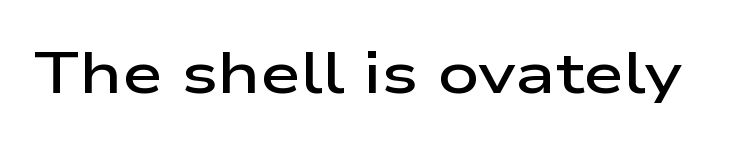
Do the characters align in a grid? No, the font is proportional. The lettering holds an erect, upright posture throughout. Lines of text with bare space underneath. This sample uses a sans-serif face.
